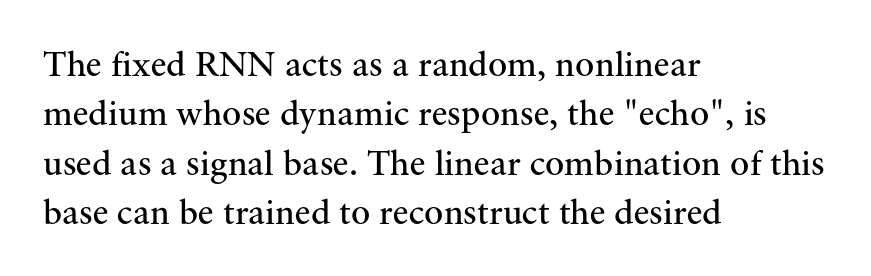
The image shows 36 px regular-weight serif type, upright; set left-aligned, normal line spacing (1.37x), normal letter spacing, not underlined; medium stroke contrast and a small x-height.
